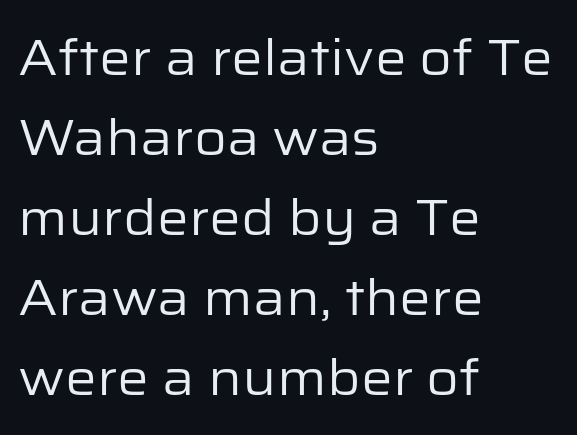
The image shows 50 px regular-weight sans-serif type, upright; set left-aligned, normal line spacing (1.6x), normal letter spacing, not underlined; low stroke contrast and a medium x-height.
